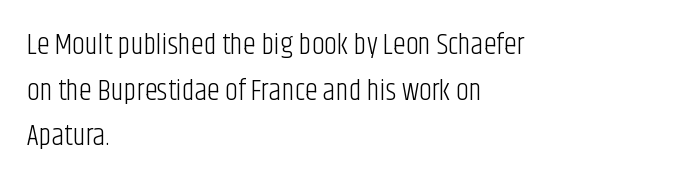
The image shows 29 px light, condensed sans-serif type, upright; set left-aligned, normal line spacing (1.57x), normal letter spacing, not underlined; low stroke contrast and a large x-height.
